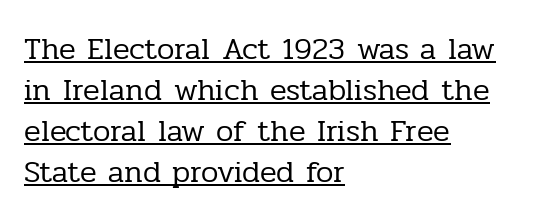
{"serif": "yes", "italic": "no", "bold": "no", "weight": "regular", "width": "normal", "stroke_contrast": "low", "x_height": "medium", "monospaced": "no", "underline": "yes", "align": "left", "line_spacing": "normal", "line_spacing_ratio": 1.32, "letter_spacing": "normal", "letter_spacing_em": 0.0, "glyph_px": 31}
